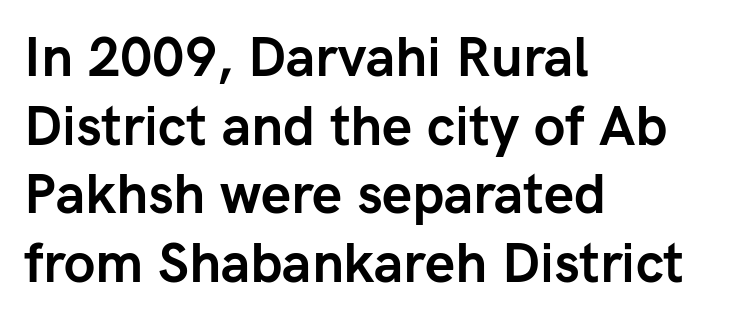
The image shows 54 px semibold sans-serif type, upright; set left-aligned, normal line spacing (1.27x), normal letter spacing, not underlined; low stroke contrast and a medium x-height.
